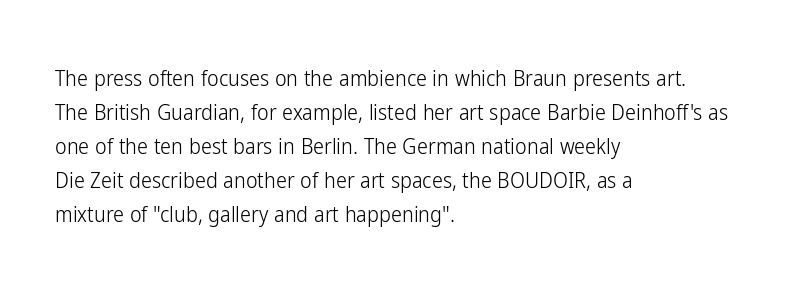
The image shows 22 px text type, upright; set left-aligned, normal line spacing (1.54x), normal letter spacing, not underlined.
